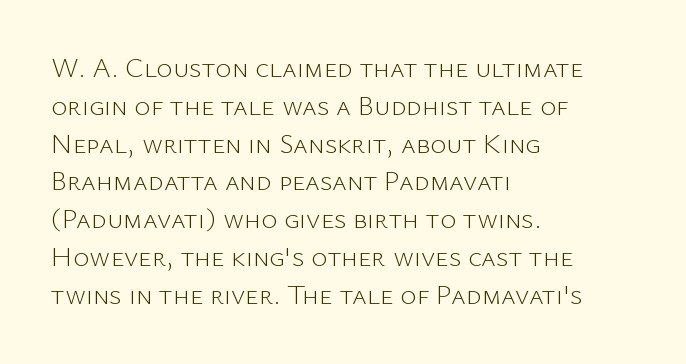
The passage shown is not bold in any degree. This sample is left-justified, so line endings fall wherever the words run out. Anything drawn beneath the words? Only blank space. The passage shown is typed in a proportional face where columns would drift. The tracking reads as untouched default to a designer's eye. Do the letters lean? They stand straight.
